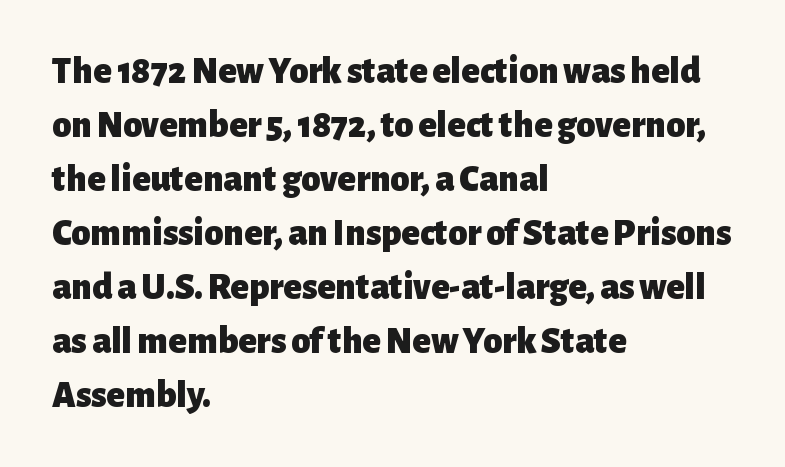
{"serif": "no", "italic": "no", "bold": "yes", "weight": "heavy", "width": "normal", "stroke_contrast": "low", "x_height": "medium", "monospaced": "no", "underline": "no", "align": "left", "line_spacing": "normal", "line_spacing_ratio": 1.42, "letter_spacing": "normal", "letter_spacing_em": 0.0, "glyph_px": 38}
